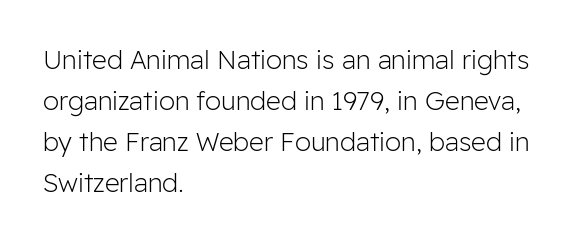
The words here are not underlined. Unbolded letterforms with no extra heft. Quick note: interline space is typical. These lines stack with their left ends in a neat column. Ordinary non-slanted type is in use. Here the glyphs are tracked normally, forming tight word shapes.
